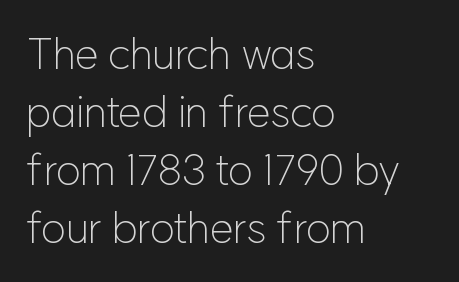
Q: Is the text bold? A: No.
Q: Is the text italic (slanted)? A: No, it is upright.
Q: Is the typeface a serif or a sans-serif typeface? A: Sans-serif.
Q: Is the text underlined? A: No.
Q: How is the paragraph aligned? A: Left-aligned.
Q: Is the spacing between letters normal or unusually wide? A: Normal.
Q: Is the spacing between lines tight, normal or loose? A: Normal.
Q: Width (condensed, normal, or wide)? A: Normal.
Q: Stroke contrast? A: Low.
Q: x-height? A: Medium.
Q: Monospaced? A: No.
